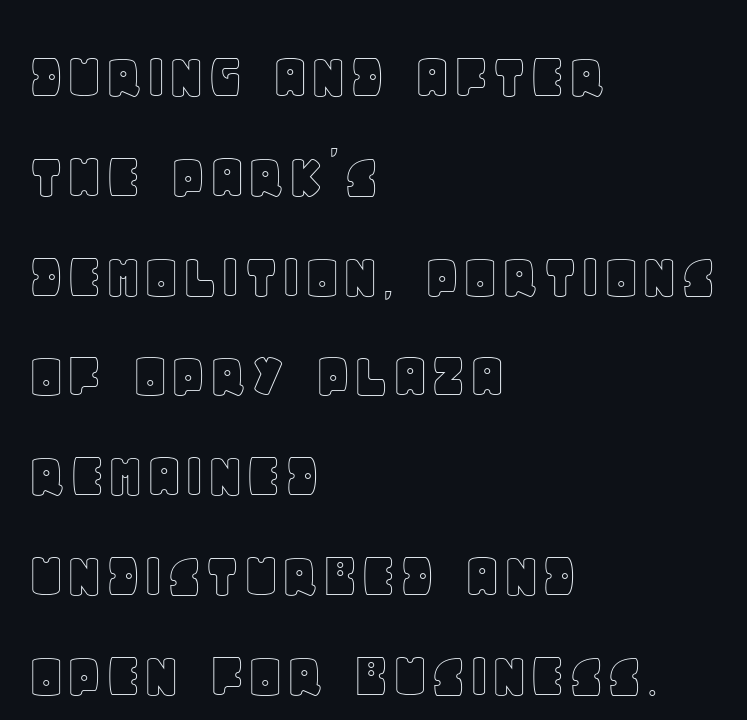
The image shows 67 px text type, upright; set left-aligned, normal line spacing (1.49x), normal letter spacing, not underlined; a large x-height.
